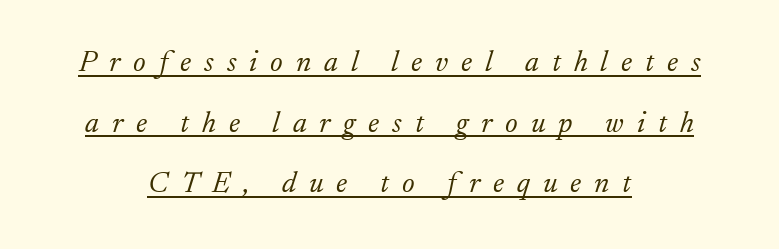
The image shows 30 px light serif type, italic (leaning right); set centered, loose line spacing (2.02x), unusually wide letter spacing (+0.43 em), underlined; low stroke contrast and a small x-height.
